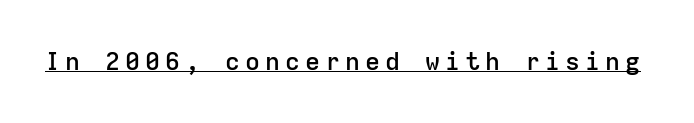
{"italic": "no", "bold": "semi", "underline": "yes", "letter_spacing": "wide", "letter_spacing_em": 0.2, "glyph_px": 25}
